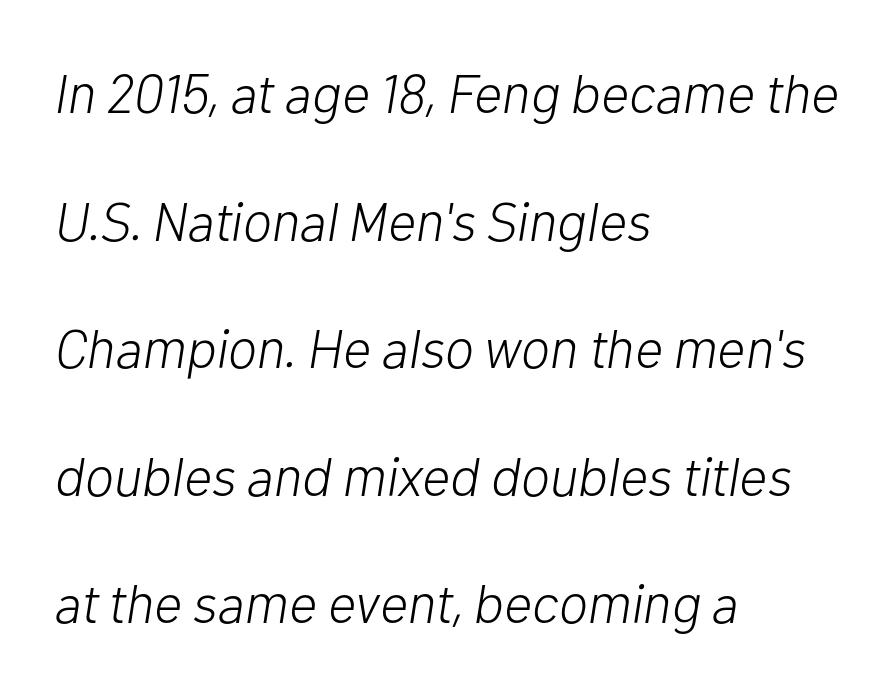
The image shows 55 px light type, italic (leaning right); set left-aligned, loose line spacing (2.32x), normal letter spacing, not underlined; low stroke contrast and a medium x-height.
